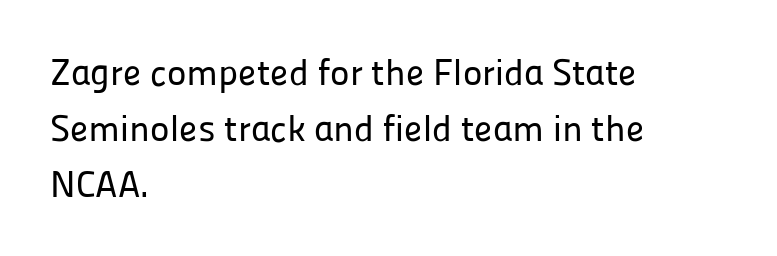
Typographically, this falls in the sans-serif category. Typeset ragged right — the left edge is the straight one. Do the characters align in a grid? No, the font is proportional. In terms of leading, this rendering sits right in the middle. The lettering holds an erect, upright posture throughout. Check under the words: just untouched page.
